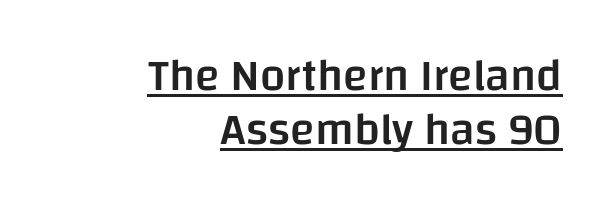
Q: Is the text bold? A: Semi-bold.
Q: Is the text italic (slanted)? A: No, it is upright.
Q: Is the typeface a serif or a sans-serif typeface? A: Sans-serif.
Q: Is the text underlined? A: Yes.
Q: How is the paragraph aligned? A: Right-aligned.
Q: Is the spacing between letters normal or unusually wide? A: Normal.
Q: Width (condensed, normal, or wide)? A: Normal.
Q: Stroke contrast? A: Low.
Q: x-height? A: Large.
Q: Monospaced? A: No.
